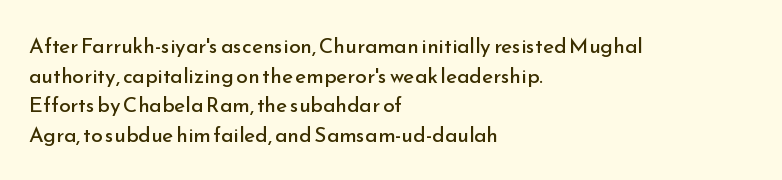
Q: Is the text bold? A: No.
Q: Is the text italic (slanted)? A: No, it is upright.
Q: Is the text underlined? A: No.
Q: How is the paragraph aligned? A: Left-aligned.
Q: Is the spacing between letters normal or unusually wide? A: Normal.
Q: Is the spacing between lines tight, normal or loose? A: Normal.
